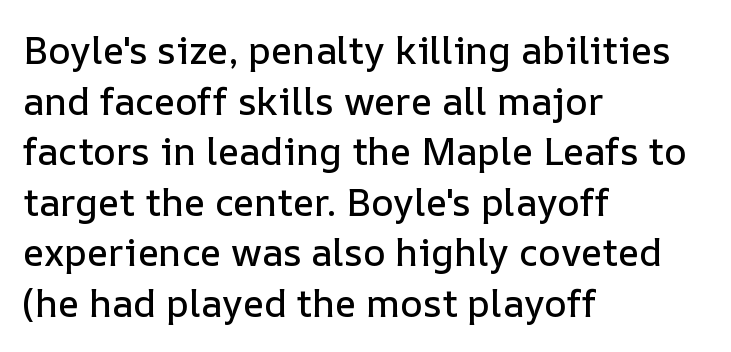
Q: Is the text italic (slanted)? A: No, it is upright.
Q: Is the text underlined? A: No.
Q: How is the paragraph aligned? A: Left-aligned.
Q: Is the spacing between letters normal or unusually wide? A: Normal.
Q: Is the spacing between lines tight, normal or loose? A: Normal.
Q: Width (condensed, normal, or wide)? A: Normal.
Q: Stroke contrast? A: Low.
Q: x-height? A: Medium.
Q: Monospaced? A: No.
